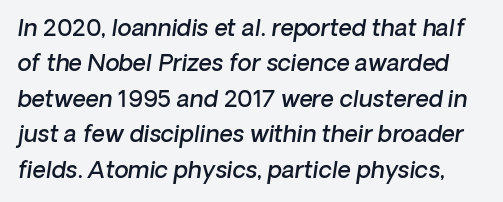
Q: Is the text bold? A: Semi-bold.
Q: Is the text underlined? A: No.
Q: Is the spacing between letters normal or unusually wide? A: Normal.
Q: Is the spacing between lines tight, normal or loose? A: Normal.
